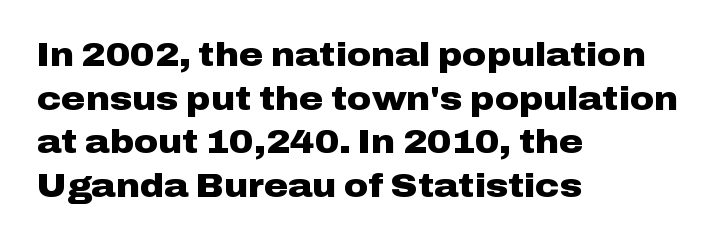
Q: Is the text bold? A: Yes.
Q: Is the text italic (slanted)? A: No, it is upright.
Q: Is the typeface a serif or a sans-serif typeface? A: Sans-serif.
Q: Is the text underlined? A: No.
Q: How is the paragraph aligned? A: Left-aligned.
Q: Is the spacing between letters normal or unusually wide? A: Normal.
Q: Is the spacing between lines tight, normal or loose? A: Normal.
Q: Width (condensed, normal, or wide)? A: Wide.
Q: Stroke contrast? A: Low.
Q: x-height? A: Medium.
Q: Monospaced? A: No.
